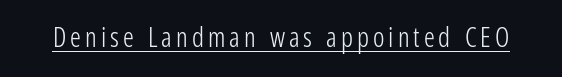
This is not heavy type; no bold has been used. A roman cut, with each character standing at attention. Is there an underline? Yes — a line sits under the letters.
